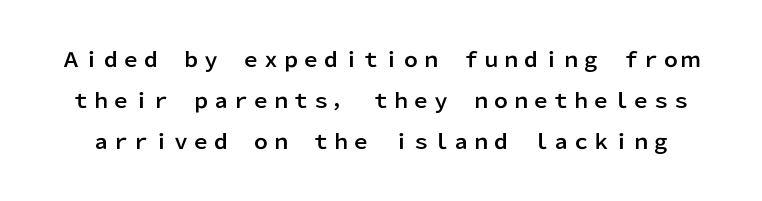
The image shows 20 px text type, upright; set loose line spacing (2.05x), normal letter spacing, not underlined.
